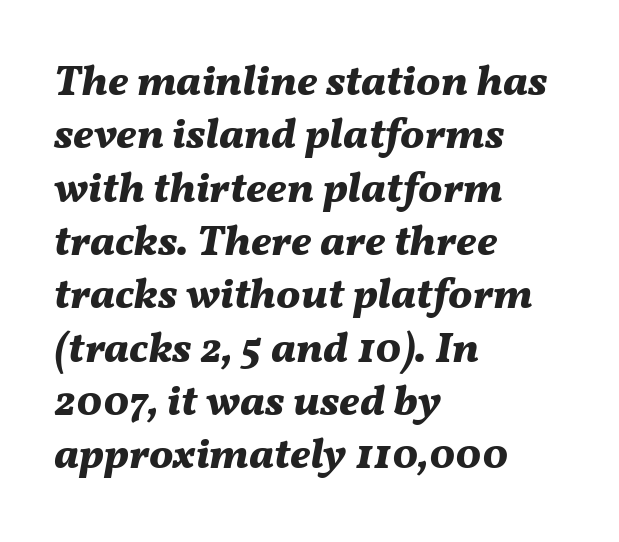
{"italic": "yes", "lean": "right", "slant_degrees": 11, "bold": "yes", "weight": "bold", "width": "normal", "stroke_contrast": "medium", "x_height": "medium", "monospaced": "no", "underline": "no", "align": "left", "line_spacing_ratio": 1.24, "letter_spacing": "normal", "letter_spacing_em": 0.0, "glyph_px": 43}
